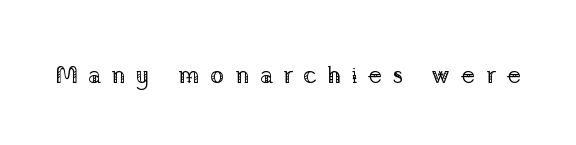
Q: Is the text bold? A: No.
Q: Is the text italic (slanted)? A: No, it is upright.
Q: Is the text underlined? A: No.
Q: Is the spacing between letters normal or unusually wide? A: Unusually wide.
